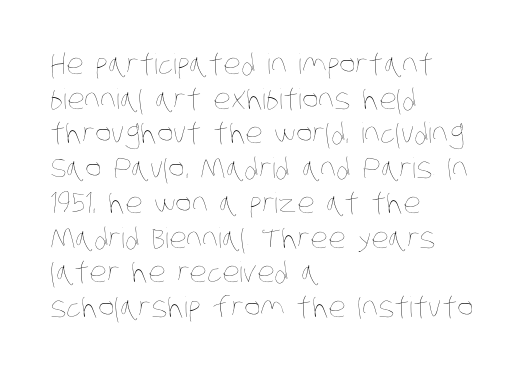
Q: Is the text bold? A: No.
Q: Is the text underlined? A: No.
Q: How is the paragraph aligned? A: Left-aligned.
Q: Is the spacing between letters normal or unusually wide? A: Normal.
Q: Width (condensed, normal, or wide)? A: Condensed.
Q: Stroke contrast? A: Low.
Q: x-height? A: Large.
Q: Monospaced? A: No.
